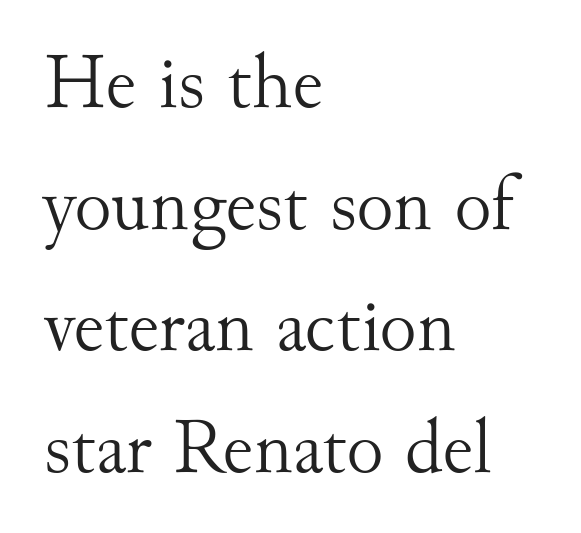
The image shows 78 px light serif type, upright; set left-aligned, normal line spacing (1.56x), normal letter spacing, not underlined; medium stroke contrast and a small x-height.
